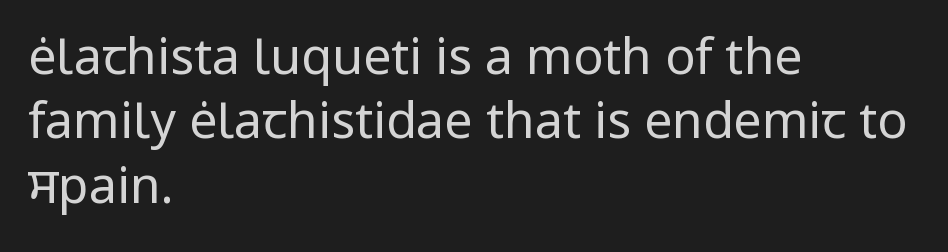
Q: Is the text bold? A: No.
Q: Is the text italic (slanted)? A: No, it is upright.
Q: Is the typeface a serif or a sans-serif typeface? A: Sans-serif.
Q: Is the text underlined? A: No.
Q: How is the paragraph aligned? A: Left-aligned.
Q: Is the spacing between letters normal or unusually wide? A: Normal.
Q: Is the spacing between lines tight, normal or loose? A: Normal.
Q: Width (condensed, normal, or wide)? A: Normal.
Q: Stroke contrast? A: Low.
Q: x-height? A: Medium.
Q: Monospaced? A: No.
